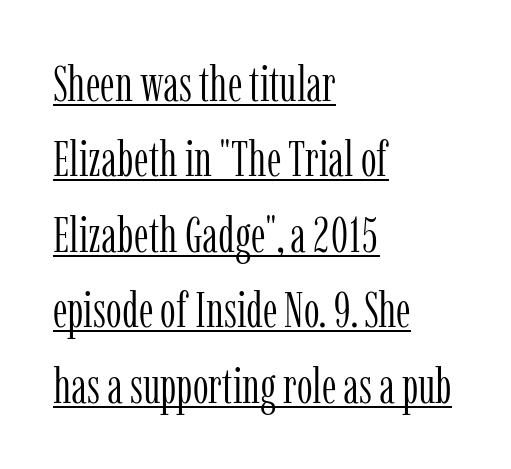
The image shows 50 px light, condensed serif type, upright; set left-aligned, normal line spacing (1.51x), normal letter spacing, underlined; low stroke contrast and a medium x-height.
